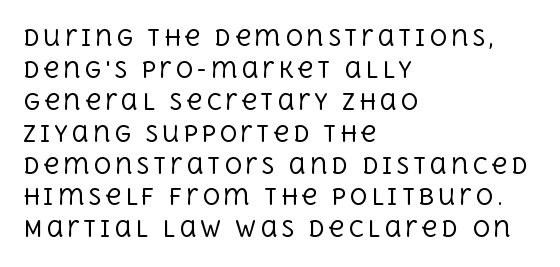
The image shows 22 px text type, upright; set left-aligned, normal line spacing (1.45x), not underlined.
